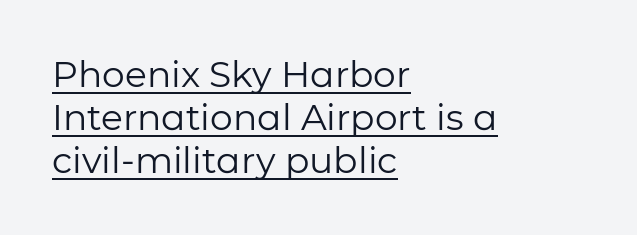
Q: Is the text bold? A: No.
Q: Is the text italic (slanted)? A: No, it is upright.
Q: Is the typeface a serif or a sans-serif typeface? A: Sans-serif.
Q: Is the text underlined? A: Yes.
Q: How is the paragraph aligned? A: Left-aligned.
Q: Is the spacing between letters normal or unusually wide? A: Normal.
Q: Width (condensed, normal, or wide)? A: Normal.
Q: Stroke contrast? A: Low.
Q: x-height? A: Medium.
Q: Monospaced? A: No.
